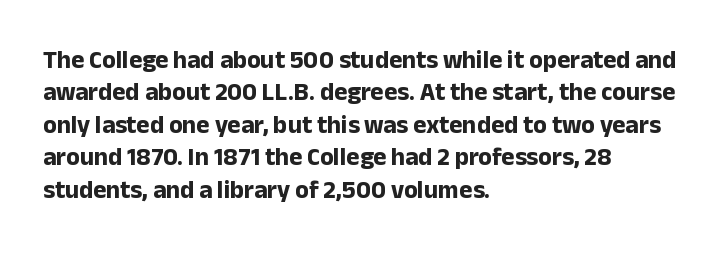
Q: Is the text bold? A: Yes.
Q: Is the text italic (slanted)? A: No, it is upright.
Q: Is the text underlined? A: No.
Q: How is the paragraph aligned? A: Left-aligned.
Q: Is the spacing between letters normal or unusually wide? A: Normal.
Q: Is the spacing between lines tight, normal or loose? A: Normal.
